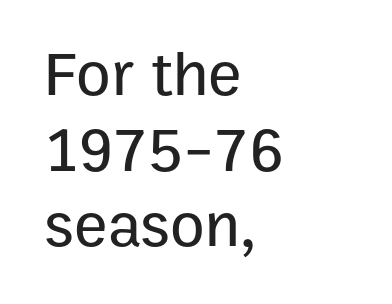
The image shows 63 px sans-serif type, upright; set left-aligned, line spacing 1.2x, normal letter spacing, not underlined; low stroke contrast and a medium x-height.
